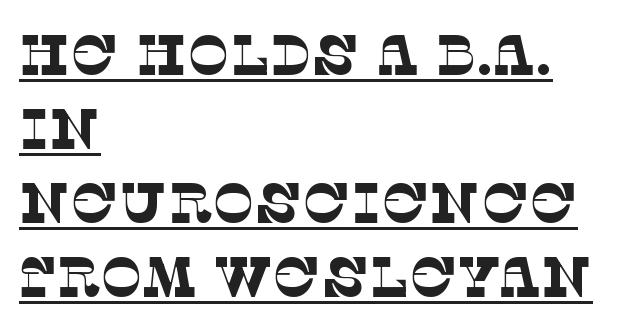
The image shows 56 px thin serif type; set left-aligned, normal line spacing (1.32x), normal letter spacing, underlined; low stroke contrast and a large x-height.
